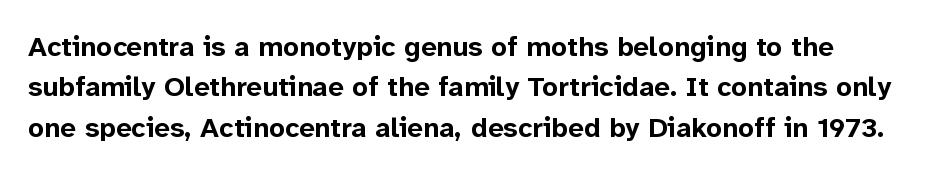
Q: Is the text bold? A: Yes.
Q: Is the text italic (slanted)? A: No, it is upright.
Q: Is the typeface a serif or a sans-serif typeface? A: Sans-serif.
Q: Is the text underlined? A: No.
Q: Is the spacing between letters normal or unusually wide? A: Normal.
Q: Is the spacing between lines tight, normal or loose? A: Normal.
Q: Width (condensed, normal, or wide)? A: Normal.
Q: Stroke contrast? A: Low.
Q: x-height? A: Medium.
Q: Monospaced? A: No.
